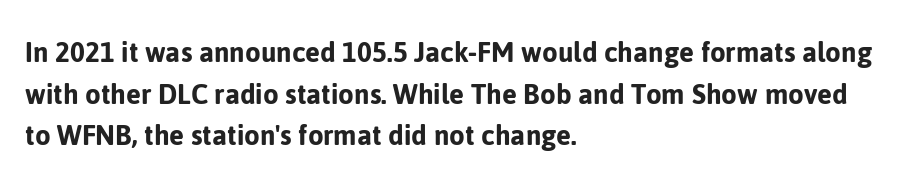
These lines were composed using upright roman letters. The horizontal fit of the characters is conventional and even. The rows are spaced the way most documents space them. Rule under the text: the space is simply empty. This sample has the flowing, uneven cadence of proportional lettering.
